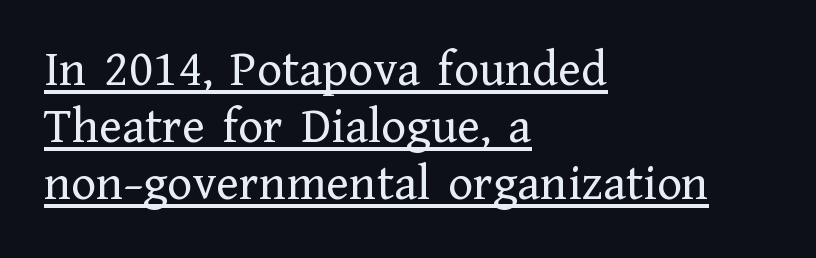
Q: Is the text bold? A: No.
Q: Is the text italic (slanted)? A: No, it is upright.
Q: Is the typeface a serif or a sans-serif typeface? A: Serif.
Q: Is the text underlined? A: Yes.
Q: How is the paragraph aligned? A: Left-aligned.
Q: Is the spacing between letters normal or unusually wide? A: Normal.
Q: Is the spacing between lines tight, normal or loose? A: Tight.
Q: Width (condensed, normal, or wide)? A: Normal.
Q: Stroke contrast? A: Low.
Q: x-height? A: Medium.
Q: Monospaced? A: No.
